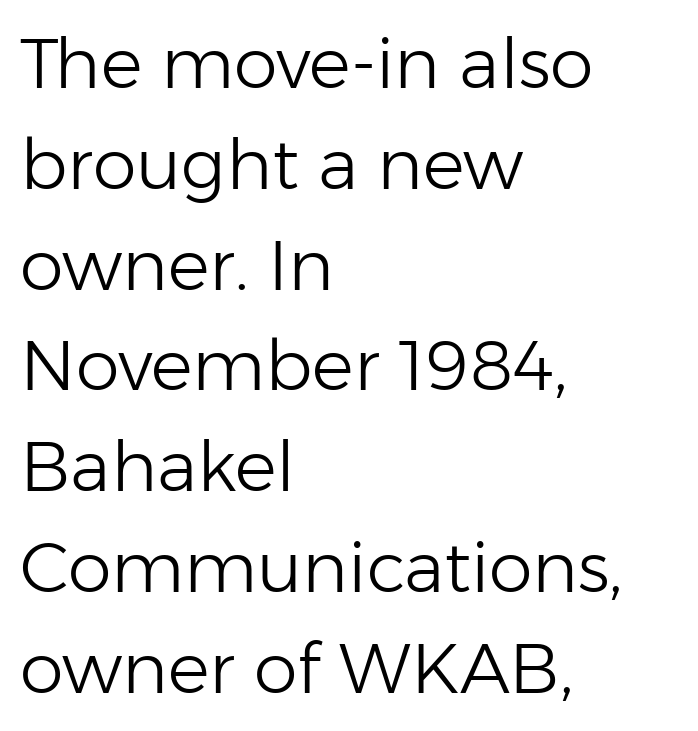
The image shows 70 px light sans-serif type, upright; set left-aligned, normal line spacing (1.44x), normal letter spacing, not underlined; low stroke contrast and a medium x-height.
